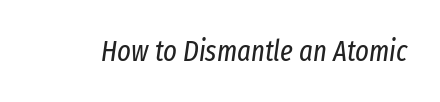
Q: Is the text bold? A: No.
Q: Is the text italic (slanted)? A: Yes, it leans right by about 8 degrees.
Q: Is the text underlined? A: No.
Q: Is the spacing between letters normal or unusually wide? A: Normal.
Q: Width (condensed, normal, or wide)? A: Condensed.
Q: Stroke contrast? A: Low.
Q: x-height? A: Medium.
Q: Monospaced? A: No.
